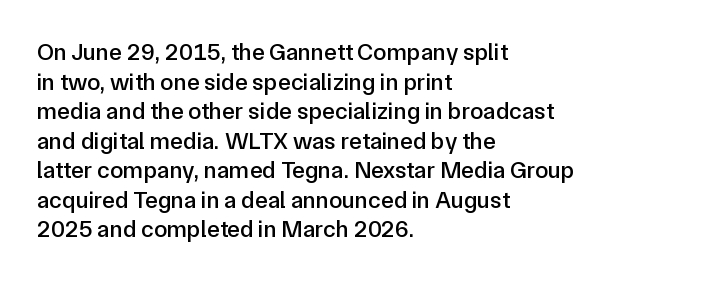
The rag falls on the right side of this text block. This sample uses an upright cut, with every glyph sitting square on the baseline. This sample uses plain, unmodified letter spacing. The strip under each line holds only bare page.
